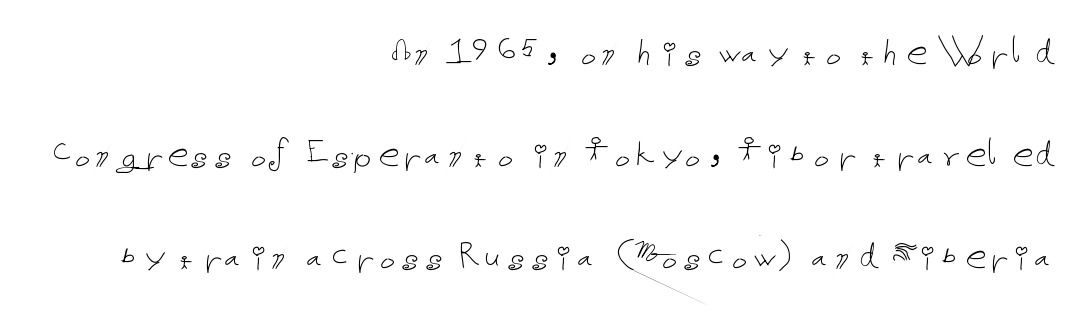
Q: Is the text bold? A: No.
Q: Is the text italic (slanted)? A: No, it is upright.
Q: Is the text underlined? A: No.
Q: How is the paragraph aligned? A: Right-aligned.
Q: Is the spacing between letters normal or unusually wide? A: Normal.
Q: Is the spacing between lines tight, normal or loose? A: Loose.
Q: Width (condensed, normal, or wide)? A: Normal.
Q: Stroke contrast? A: Low.
Q: x-height? A: Medium.
